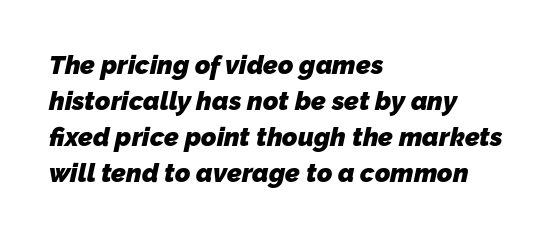
{"bold": "yes", "underline": "no", "align": "left", "line_spacing": "normal", "line_spacing_ratio": 1.39, "letter_spacing": "normal", "letter_spacing_em": 0.0, "glyph_px": 26}
